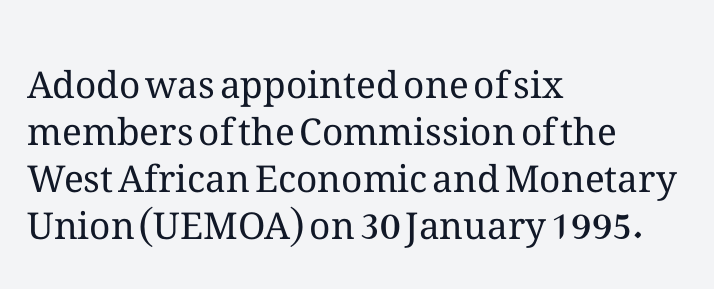
{"italic": "no", "bold": "no", "weight": "regular", "width": "normal", "stroke_contrast": "medium", "x_height": "medium", "monospaced": "no", "underline": "no", "align": "left", "line_spacing": "normal", "line_spacing_ratio": 1.27, "letter_spacing": "normal", "letter_spacing_em": 0.0, "glyph_px": 37}
